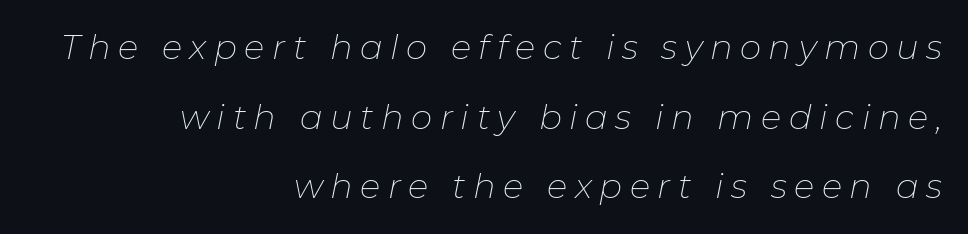
The image shows 34 px thin type, italic (leaning right); set right-aligned, loose line spacing (2.05x), unusually wide letter spacing (+0.22 em), not underlined; low stroke contrast and a medium x-height.
